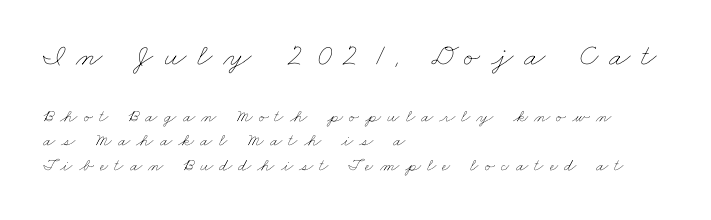
{"bold": "no", "weight": "thin", "width": "wide", "stroke_contrast": "low", "x_height": "small", "monospaced": "no", "underline": "no", "align": "left", "line_spacing": "normal", "line_spacing_ratio": 1.34, "letter_spacing": "wide", "letter_spacing_em": 0.34, "larger_block": "first", "size_ratio": 1.72, "glyph_px": 31}
